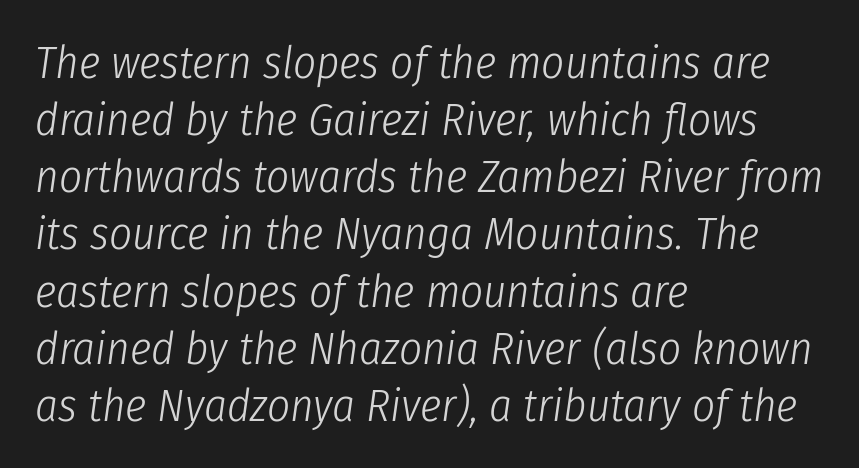
Notice how descenders clear the ascenders below comfortably — that's standard leading. Every row of glyphs begins at an identical x-position on the left. Is this a fixed-width face? No — the glyphs have proportional, varying widths. The words here are not underlined.
